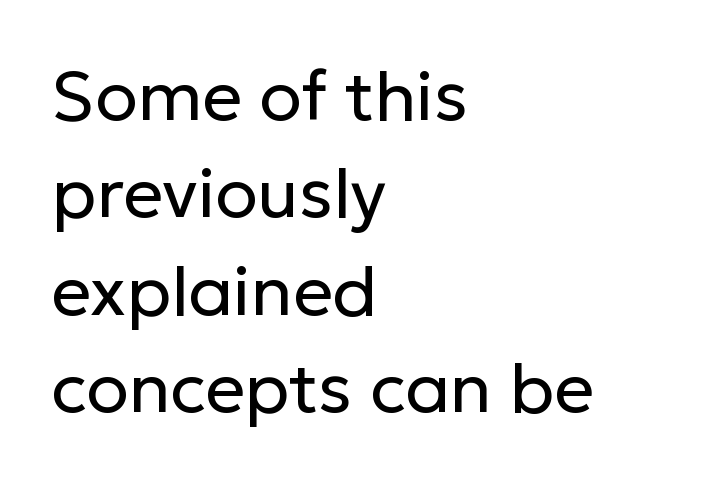
{"serif": "no", "italic": "no", "bold": "no", "weight": "regular", "width": "normal", "stroke_contrast": "low", "x_height": "medium", "monospaced": "no", "underline": "no", "align": "left", "line_spacing": "normal", "line_spacing_ratio": 1.39, "letter_spacing": "normal", "letter_spacing_em": 0.0, "glyph_px": 70}
